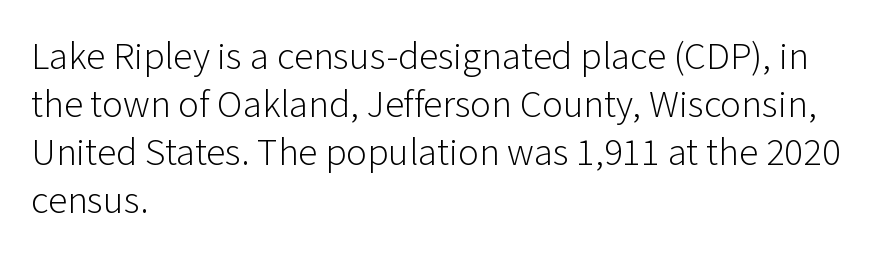
Q: Is the text bold? A: No.
Q: Is the text italic (slanted)? A: No, it is upright.
Q: Is the typeface a serif or a sans-serif typeface? A: Sans-serif.
Q: Is the text underlined? A: No.
Q: How is the paragraph aligned? A: Left-aligned.
Q: Is the spacing between letters normal or unusually wide? A: Normal.
Q: Width (condensed, normal, or wide)? A: Normal.
Q: Stroke contrast? A: Low.
Q: x-height? A: Medium.
Q: Monospaced? A: No.
